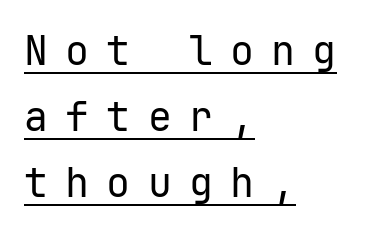
The image shows 40 px regular-weight sans-serif type, upright, monospaced; set left-aligned, normal line spacing (1.65x), unusually wide letter spacing (+0.43 em), underlined; low stroke contrast and a medium x-height.
